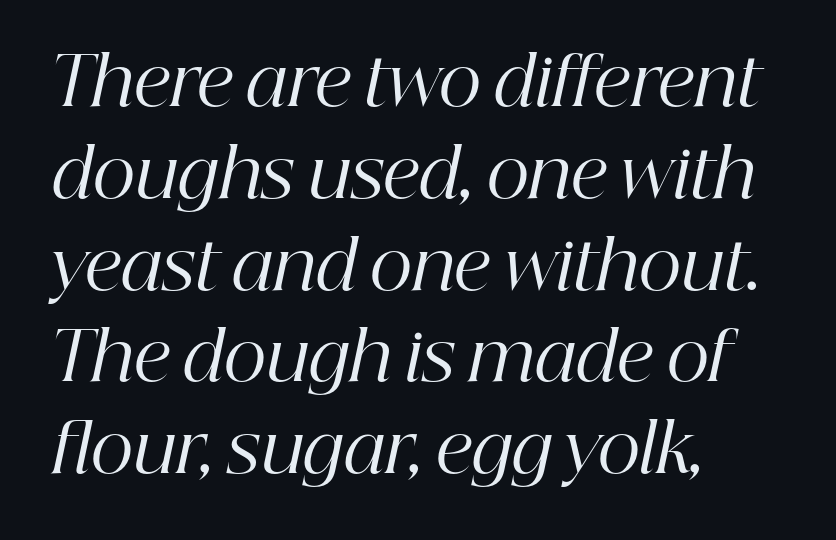
Q: Is the text bold? A: No.
Q: Is the text italic (slanted)? A: Yes, it leans right by about 12 degrees.
Q: Is the typeface a serif or a sans-serif typeface? A: Serif.
Q: Is the text underlined? A: No.
Q: How is the paragraph aligned? A: Left-aligned.
Q: Is the spacing between letters normal or unusually wide? A: Normal.
Q: Is the spacing between lines tight, normal or loose? A: Normal.
Q: Width (condensed, normal, or wide)? A: Normal.
Q: Stroke contrast? A: High.
Q: x-height? A: Medium.
Q: Monospaced? A: No.
